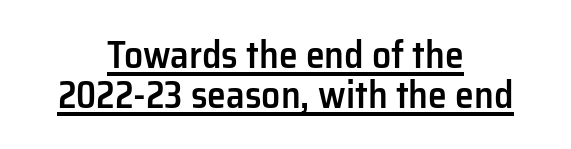
The image shows 38 px semibold sans-serif type, upright; set centered, tight line spacing (1.04x), normal letter spacing, underlined; low stroke contrast and a medium x-height.
